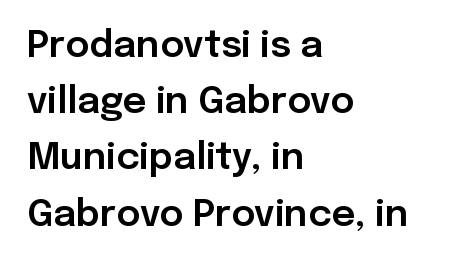
{"serif": "no", "italic": "no", "width": "normal", "stroke_contrast": "low", "x_height": "medium", "monospaced": "no", "underline": "no", "align": "left", "line_spacing": "normal", "line_spacing_ratio": 1.52, "letter_spacing": "normal", "letter_spacing_em": 0.0, "glyph_px": 37}
